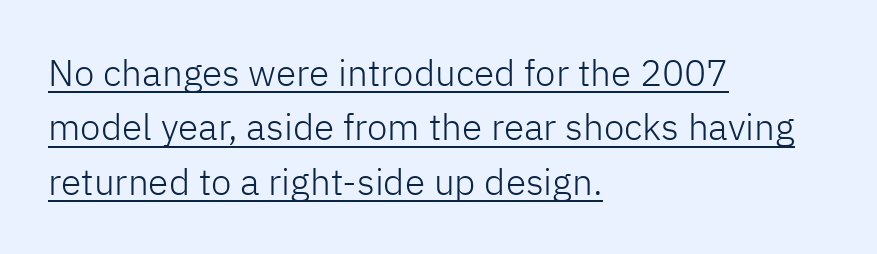
Letterform terminals end flat and unadorned throughout the passage. Is this a fixed-width face? No — the glyphs have proportional, varying widths. Compared with a typical body face, this is equally light or lighter still. This rendering uses left alignment, leaving the right contour irregular.
